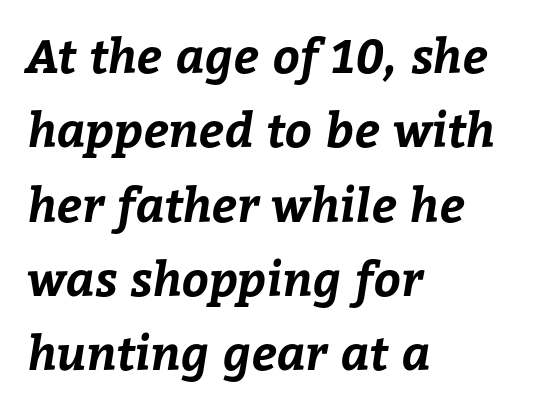
Q: Is the text bold? A: Yes.
Q: Is the text underlined? A: No.
Q: How is the paragraph aligned? A: Left-aligned.
Q: Is the spacing between letters normal or unusually wide? A: Normal.
Q: Is the spacing between lines tight, normal or loose? A: Normal.
Q: Width (condensed, normal, or wide)? A: Normal.
Q: Stroke contrast? A: Low.
Q: x-height? A: Medium.
Q: Monospaced? A: No.
